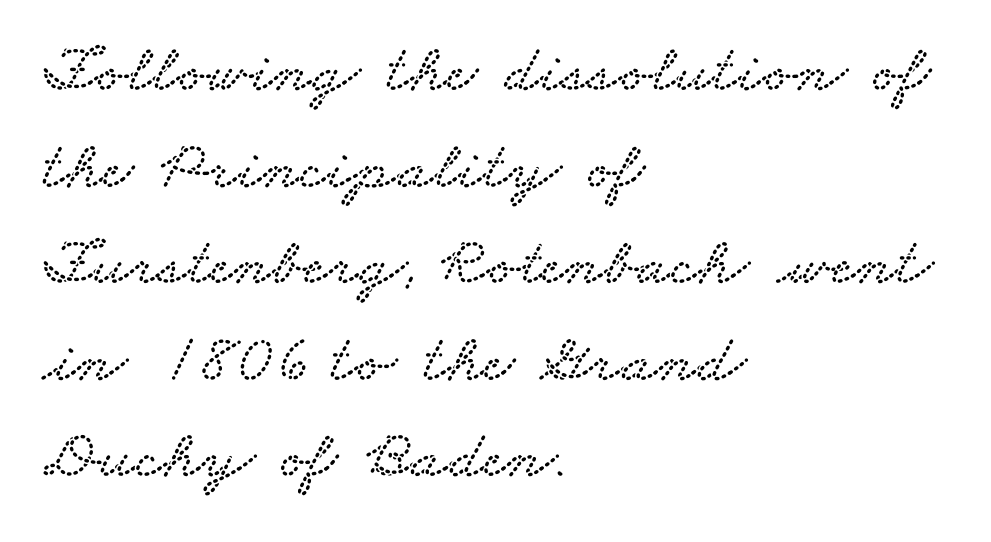
The image shows 68 px wide serif type; set left-aligned, normal line spacing (1.42x), normal letter spacing, not underlined; low stroke contrast and a small x-height.
